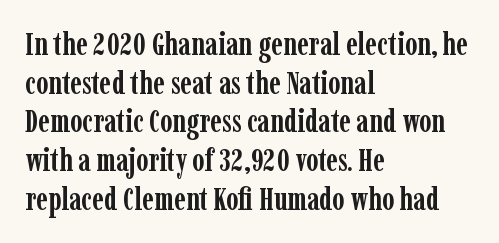
{"serif": "yes", "italic": "no", "bold": "yes", "weight": "semibold", "width": "condensed", "stroke_contrast": "low", "x_height": "medium", "monospaced": "no", "underline": "no", "align": "left", "line_spacing": "normal", "line_spacing_ratio": 1.25, "letter_spacing": "normal", "letter_spacing_em": 0.0, "glyph_px": 31}
